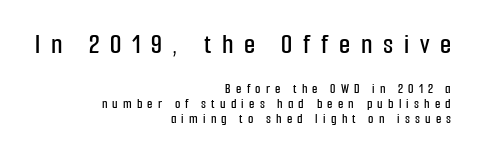
Q: Is the text italic (slanted)? A: No, it is upright.
Q: Is the typeface a serif or a sans-serif typeface? A: Sans-serif.
Q: Is the text underlined? A: No.
Q: How is the paragraph aligned? A: Right-aligned.
Q: Is the spacing between letters normal or unusually wide? A: Unusually wide.
Q: Is the spacing between lines tight, normal or loose? A: Tight.
Q: Which block of text is set in a larger size, the first (top) or the second (bottom)? A: The first (top) one.
Q: Width (condensed, normal, or wide)? A: Condensed.
Q: Stroke contrast? A: Low.
Q: x-height? A: Medium.
Q: Monospaced? A: No.
